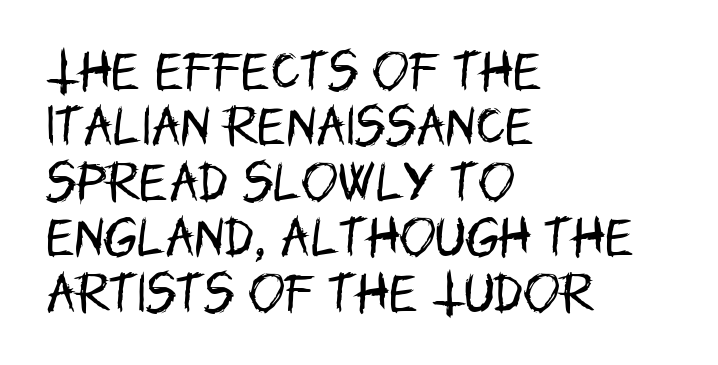
The image shows 44 px regular-weight, condensed sans-serif type, upright; set left-aligned, normal line spacing (1.26x), normal letter spacing, not underlined; low stroke contrast and a large x-height.
